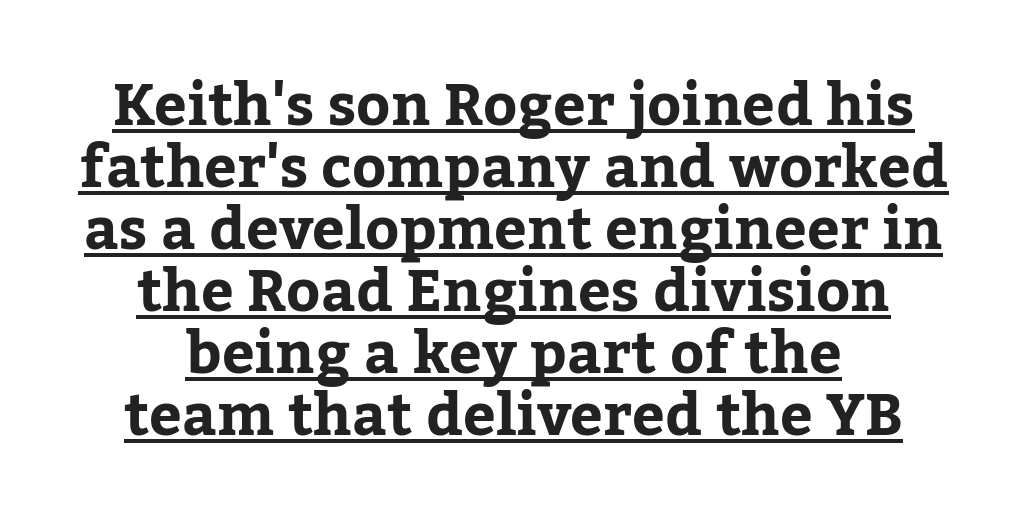
{"serif": "yes", "italic": "no", "bold": "yes", "weight": "bold", "width": "normal", "stroke_contrast": "low", "x_height": "medium", "monospaced": "no", "underline": "yes", "align": "center", "line_spacing": "tight", "line_spacing_ratio": 1.07, "letter_spacing": "normal", "letter_spacing_em": 0.0, "glyph_px": 58}
